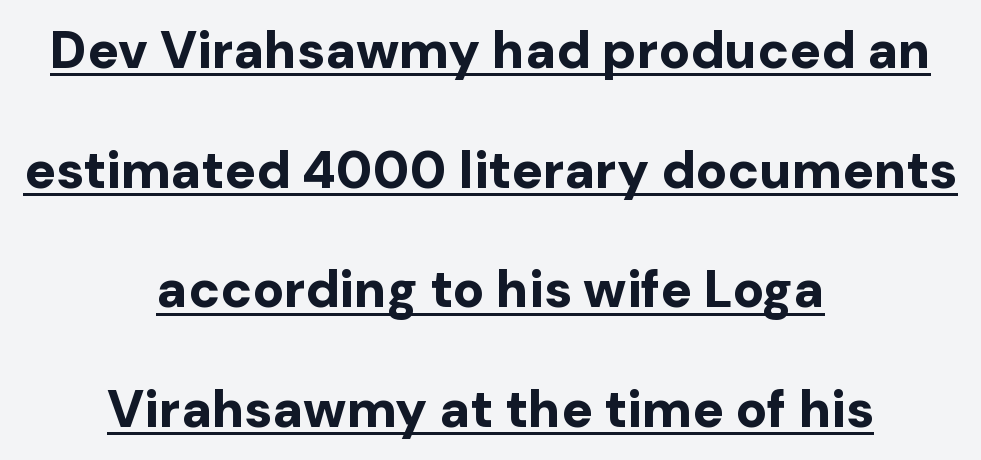
Q: Is the text bold? A: Yes.
Q: Is the text italic (slanted)? A: No, it is upright.
Q: Is the typeface a serif or a sans-serif typeface? A: Sans-serif.
Q: Is the text underlined? A: Yes.
Q: How is the paragraph aligned? A: Centered.
Q: Is the spacing between letters normal or unusually wide? A: Normal.
Q: Is the spacing between lines tight, normal or loose? A: Loose.
Q: Width (condensed, normal, or wide)? A: Normal.
Q: Stroke contrast? A: Low.
Q: x-height? A: Medium.
Q: Monospaced? A: No.
